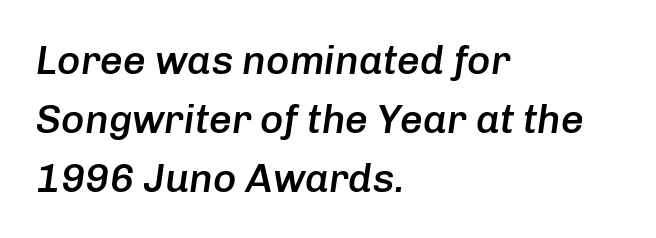
Is the block centered? No — it sits flush against the left margin. In terms of leading, this rendering sits right in the middle. The axis of the letterforms is tilted away from vertical. These lines carry some extra weight — a demibold, not a full bold.
